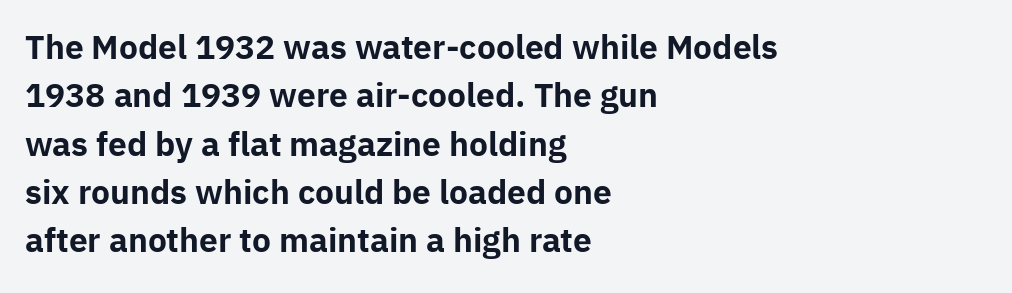
Q: Is the text bold? A: Yes.
Q: Is the text italic (slanted)? A: No, it is upright.
Q: Is the typeface a serif or a sans-serif typeface? A: Sans-serif.
Q: Is the text underlined? A: No.
Q: How is the paragraph aligned? A: Left-aligned.
Q: Is the spacing between letters normal or unusually wide? A: Normal.
Q: Is the spacing between lines tight, normal or loose? A: Normal.
Q: Width (condensed, normal, or wide)? A: Normal.
Q: Stroke contrast? A: Low.
Q: x-height? A: Medium.
Q: Monospaced? A: No.
